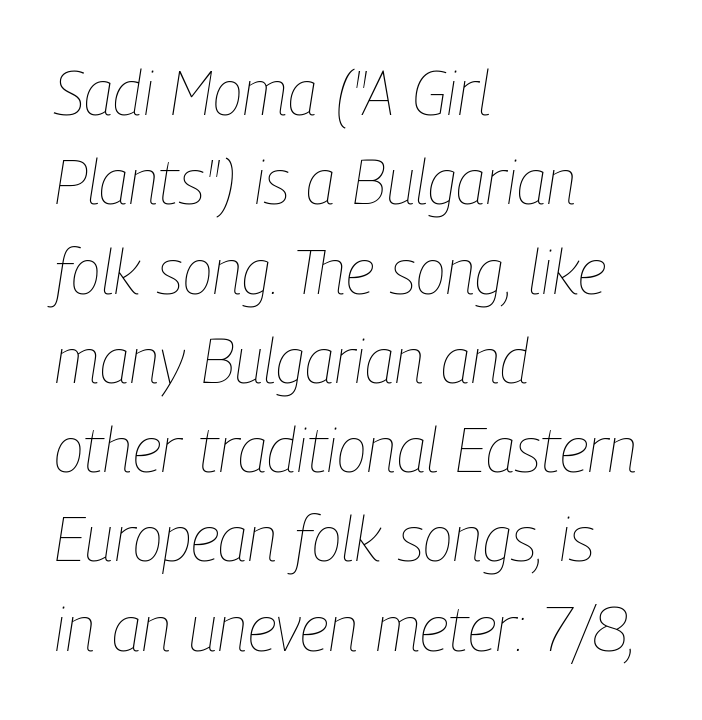
{"italic": "yes", "lean": "right", "slant_degrees": 9, "bold": "no", "weight": "thin", "width": "condensed", "stroke_contrast": "low", "x_height": "medium", "monospaced": "no", "underline": "no", "align": "left", "line_spacing": "normal", "line_spacing_ratio": 1.44, "letter_spacing": "normal", "letter_spacing_em": 0.0, "glyph_px": 62}
